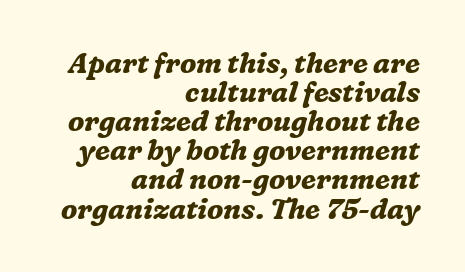
Q: Is the text bold? A: Yes.
Q: Is the text italic (slanted)? A: Yes, it leans right by about 16 degrees.
Q: Is the typeface a serif or a sans-serif typeface? A: Serif.
Q: Is the text underlined? A: No.
Q: How is the paragraph aligned? A: Right-aligned.
Q: Is the spacing between letters normal or unusually wide? A: Normal.
Q: Is the spacing between lines tight, normal or loose? A: Tight.
Q: Width (condensed, normal, or wide)? A: Normal.
Q: Stroke contrast? A: Medium.
Q: x-height? A: Medium.
Q: Monospaced? A: No.
